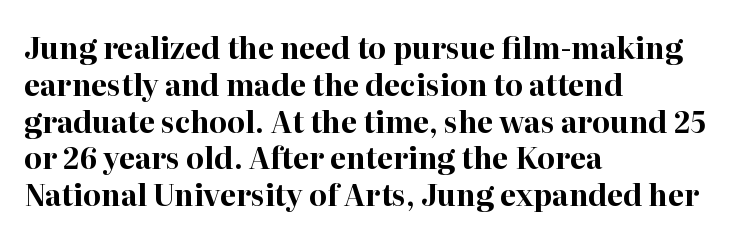
{"serif": "yes", "italic": "no", "bold": "yes", "weight": "bold", "width": "normal", "stroke_contrast": "high", "x_height": "medium", "monospaced": "no", "underline": "no", "align": "left", "line_spacing": "normal", "line_spacing_ratio": 1.27, "letter_spacing": "normal", "letter_spacing_em": 0.0, "glyph_px": 29}
